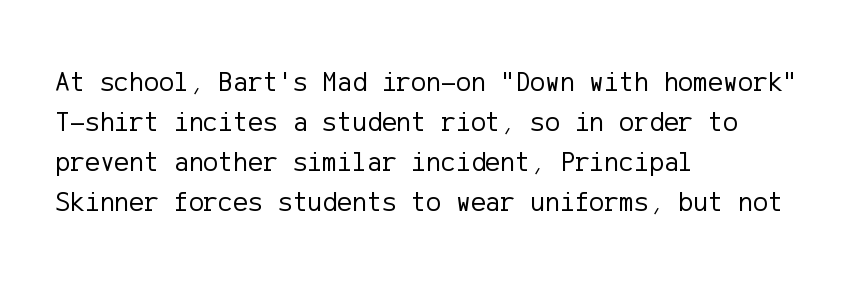
Line starts are locked; line ends wander. When letters stand straight like this, we call the style roman or upright. The strip under each line holds only bare page. The face looks like a standard text weight, possibly lighter. Nothing sits at the stroke ends, so this counts as sans-serif.
